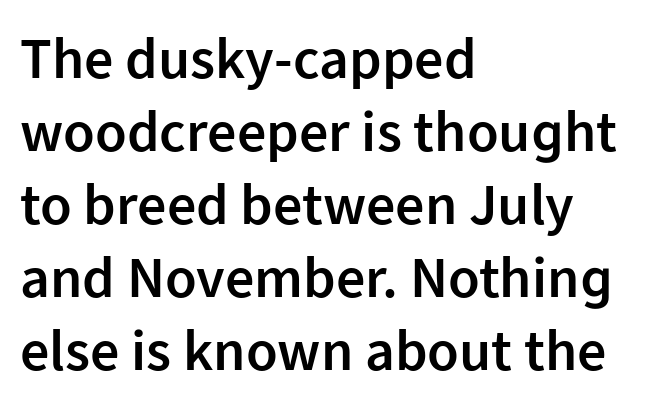
The image shows 58 px semibold sans-serif type, upright; set left-aligned, normal line spacing (1.26x), normal letter spacing, not underlined; low stroke contrast and a medium x-height.
